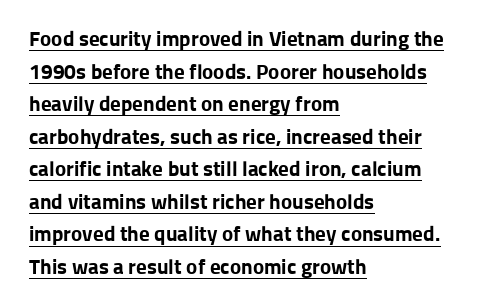
Q: Is the text bold? A: Yes.
Q: Is the text italic (slanted)? A: No, it is upright.
Q: Is the text underlined? A: Yes.
Q: How is the paragraph aligned? A: Left-aligned.
Q: Is the spacing between letters normal or unusually wide? A: Normal.
Q: Is the spacing between lines tight, normal or loose? A: Normal.
